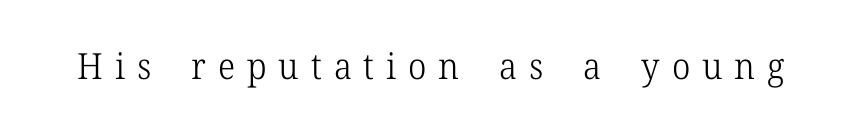
{"serif": "yes", "italic": "no", "bold": "no", "weight": "light", "width": "normal", "stroke_contrast": "low", "x_height": "medium", "monospaced": "no", "underline": "no", "letter_spacing": "wide", "letter_spacing_em": 0.33, "glyph_px": 36}
